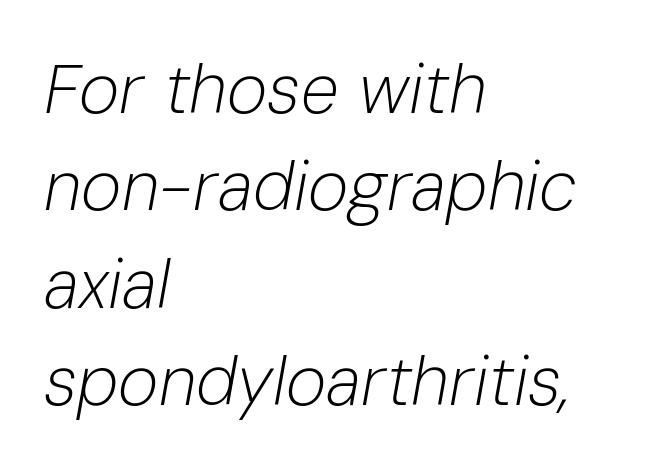
{"italic": "yes", "lean": "right", "slant_degrees": 10, "bold": "no", "weight": "light", "width": "normal", "stroke_contrast": "low", "x_height": "medium", "monospaced": "no", "underline": "no", "align": "left", "line_spacing": "normal", "line_spacing_ratio": 1.41, "letter_spacing": "normal", "letter_spacing_em": 0.0, "glyph_px": 69}
